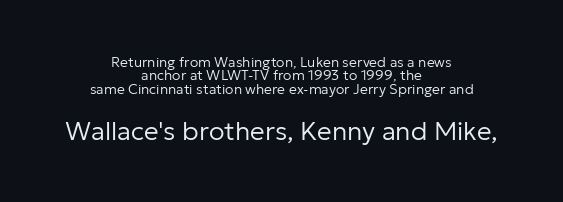
The lettering stays uniformly vertical, giving the passage a roman look. This sample is center-justified, so both line endings float freely. Block two is the big one; block one sits smaller above it. The gaps between neighbouring characters are ordinary and unremarkable. Is this a heavy cut? Hardly; it is regular or lighter.
